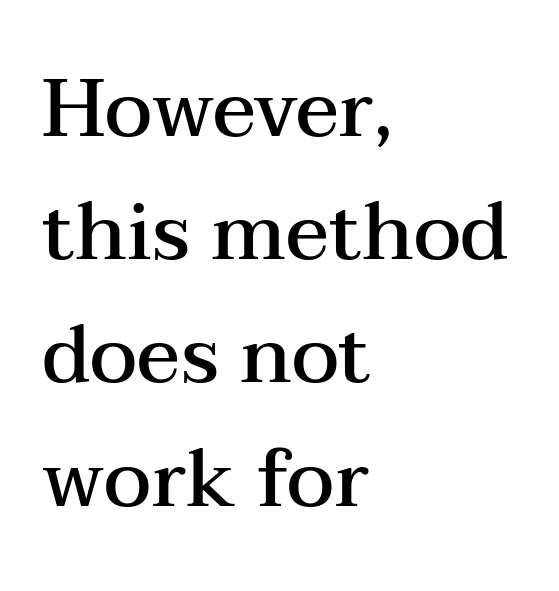
Descender tails drop into unmarked territory. Notice how the passage keeps a crisp vertical edge on the left only. The font family rendered here belongs to the serif group. Tall strokes in this sample are plumb rather than angled.
